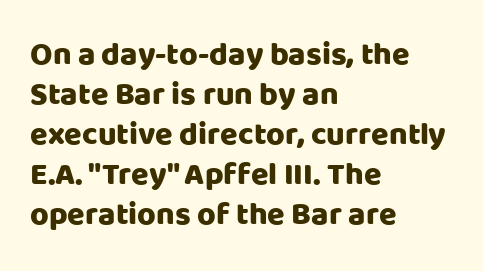
Q: Is the text italic (slanted)? A: No, it is upright.
Q: Is the typeface a serif or a sans-serif typeface? A: Sans-serif.
Q: Is the text underlined? A: No.
Q: How is the paragraph aligned? A: Left-aligned.
Q: Is the spacing between letters normal or unusually wide? A: Normal.
Q: Is the spacing between lines tight, normal or loose? A: Normal.
Q: Width (condensed, normal, or wide)? A: Normal.
Q: Stroke contrast? A: Low.
Q: x-height? A: Large.
Q: Monospaced? A: No.
